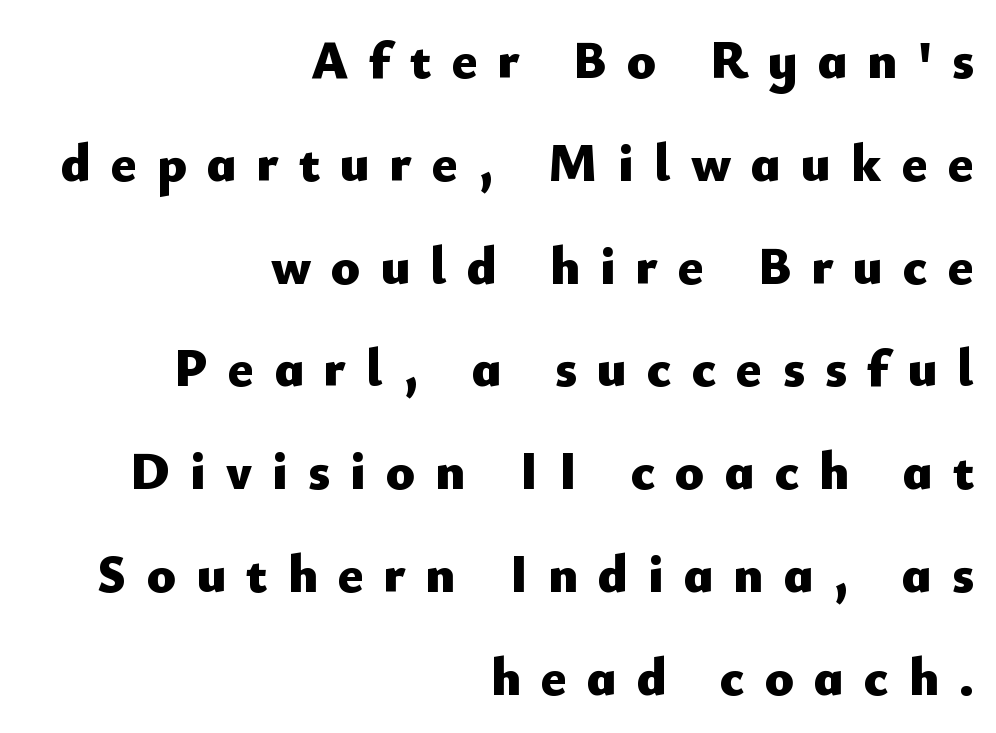
Bold? Absolutely — the strokes are thick and heavy. Compared with a flush-left layout, this one pins lines to the opposite, right side. You can tell from the bare stems that sans-serif type was used. Descender tails drop into unmarked territory. The letters advance in unequal steps, a hallmark of proportional type.
